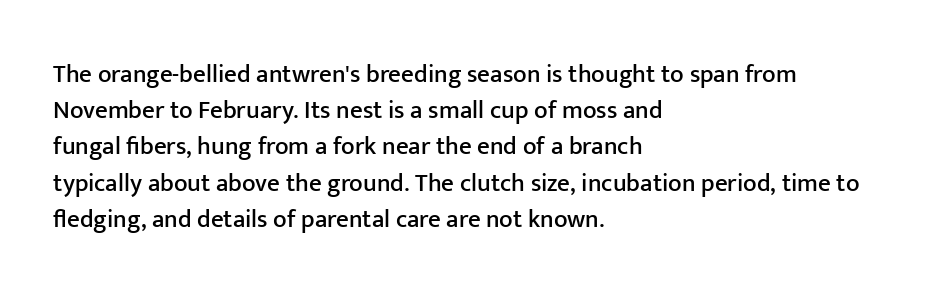
The image shows 25 px text type, upright; set left-aligned, normal line spacing (1.45x), normal letter spacing, not underlined.
